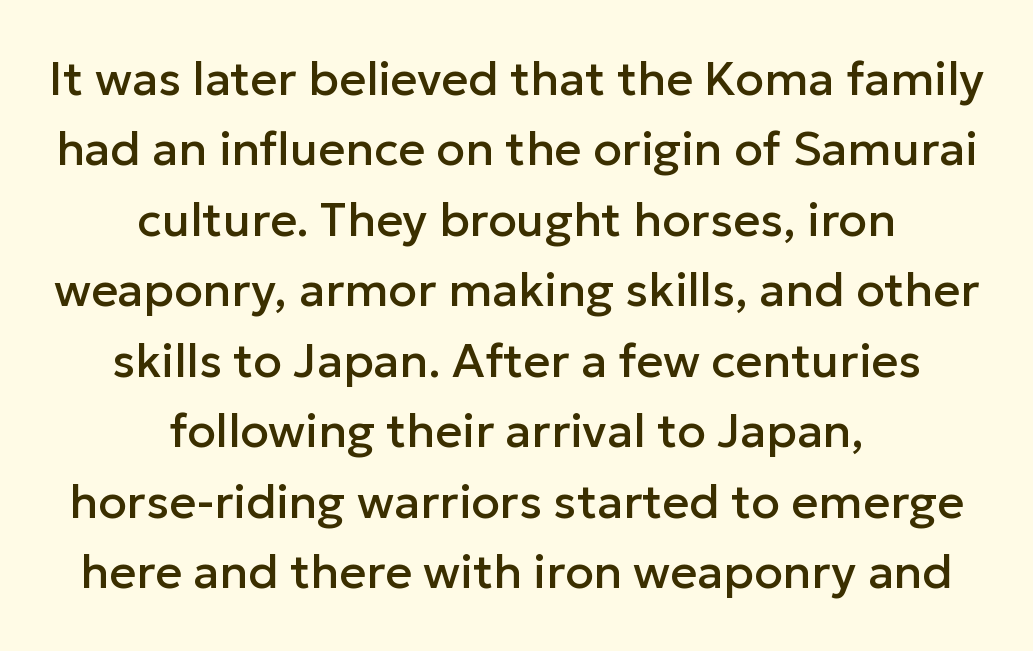
The rendering positions every line midway between the sides. The gaps between neighbouring characters are ordinary and unremarkable. Regular leading. Is there any slant? The stems are plumb. Is this a fixed-width face? No — the glyphs have proportional, varying widths. No feet cap the strokes, marking this as sans-serif type.
